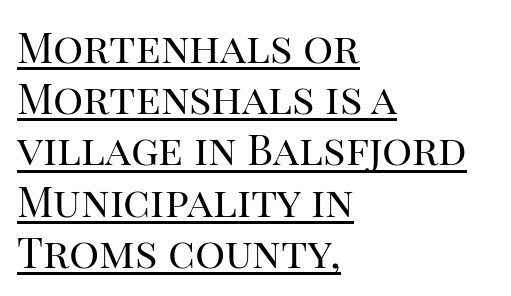
{"serif": "yes", "italic": "no", "bold": "no", "weight": "regular", "width": "normal", "stroke_contrast": "high", "x_height": "large", "monospaced": "no", "underline": "yes", "align": "left", "line_spacing_ratio": 1.22, "letter_spacing": "normal", "letter_spacing_em": 0.0, "glyph_px": 42}
